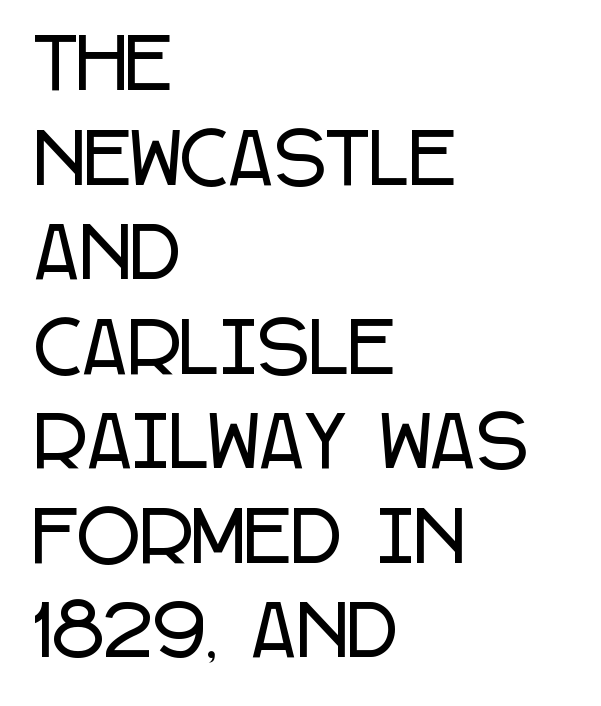
The image shows 69 px condensed sans-serif type, upright; set left-aligned, normal line spacing (1.37x), normal letter spacing, not underlined; low stroke contrast and a large x-height.
